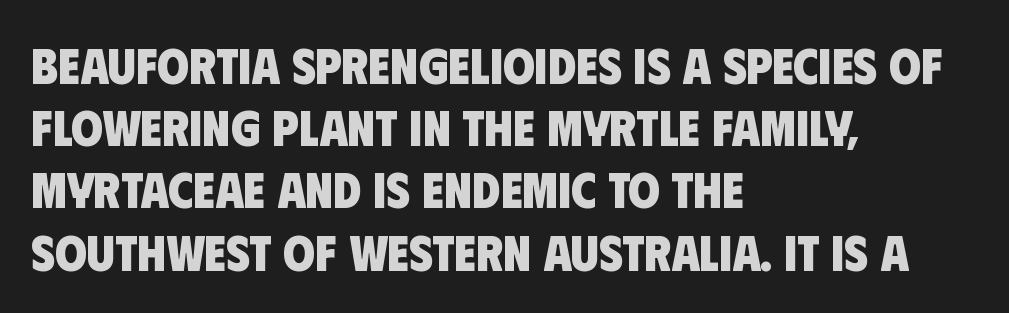
The image shows 51 px heavy, condensed sans-serif type; set left-aligned, line spacing 1.22x, normal letter spacing, not underlined; low stroke contrast and a large x-height.
